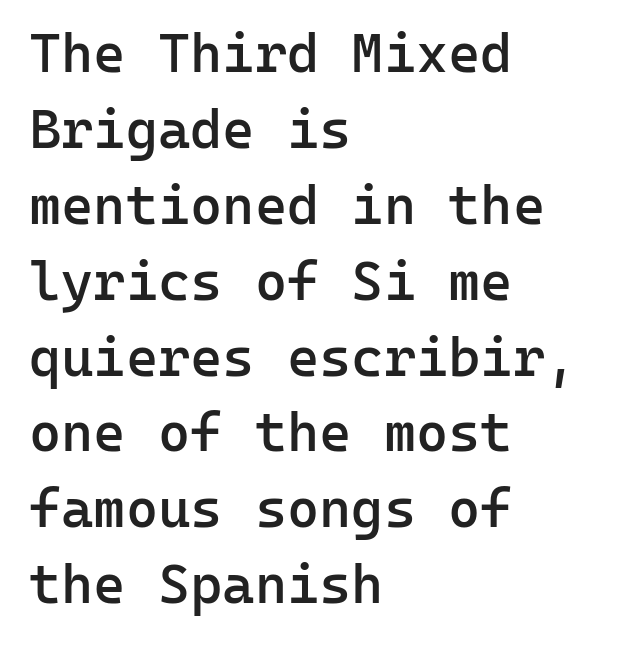
The face used here is a semibold: visibly heavier than regular, lighter than bold. Regular leading. Nothing unusual about the tracking: characters are spaced as the font intends. The gap between lines stays unmarked. What kind of face is this? One without serifs — a sans.
